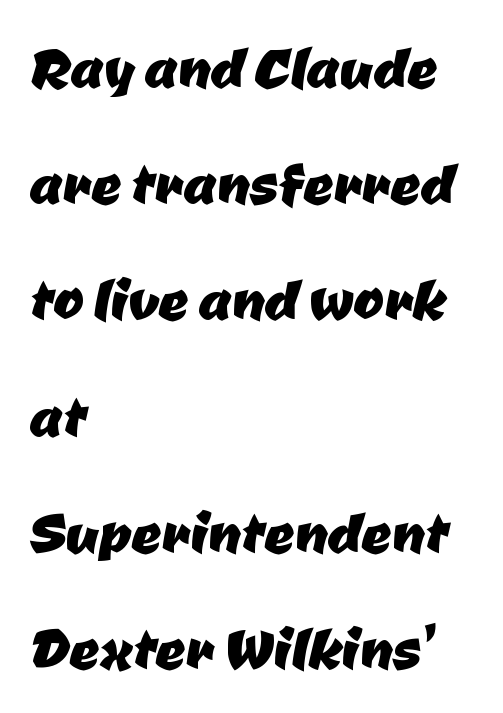
{"serif": "no", "width": "normal", "stroke_contrast": "low", "x_height": "medium", "monospaced": "no", "underline": "no", "align": "left", "line_spacing": "normal", "line_spacing_ratio": 1.57, "letter_spacing": "normal", "letter_spacing_em": 0.0, "glyph_px": 74}
